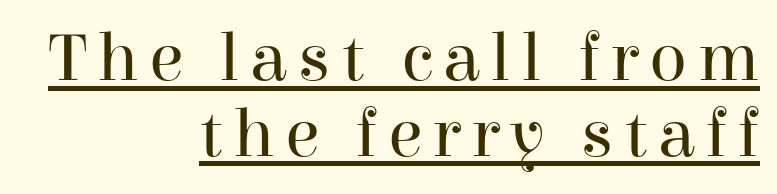
The image shows 70 px regular-weight serif type, upright; set right-aligned, tight line spacing (1.08x), underlined; high stroke contrast and a medium x-height.
